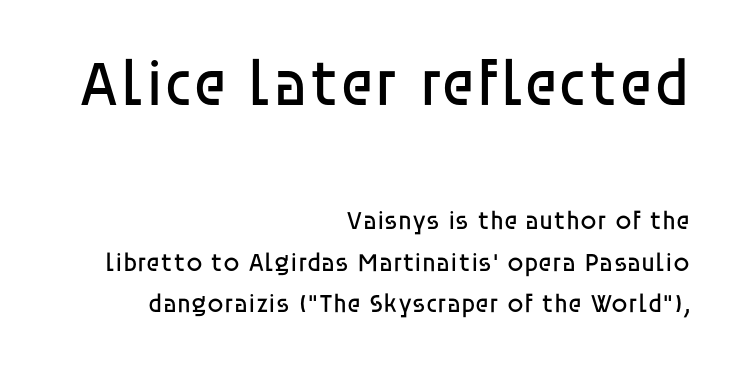
{"serif": "no", "italic": "no", "bold": "no", "weight": "regular", "width": "normal", "stroke_contrast": "low", "x_height": "large", "monospaced": "no", "underline": "no", "align": "right", "line_spacing": "normal", "line_spacing_ratio": 1.59, "letter_spacing": "normal", "letter_spacing_em": 0.0, "larger_block": "first", "size_ratio": 2.5, "glyph_px": 65}
